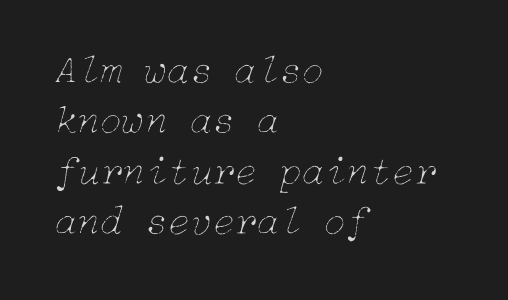
{"italic": "yes", "lean": "right", "slant_degrees": 15, "bold": "no", "weight": "thin", "width": "normal", "stroke_contrast": "low", "x_height": "medium", "underline": "no", "align": "left", "line_spacing_ratio": 1.23, "letter_spacing": "normal", "letter_spacing_em": 0.0, "glyph_px": 41}
